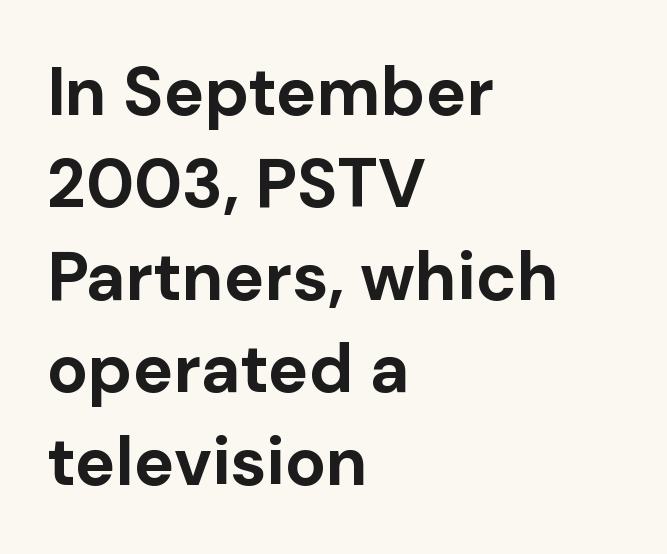
The image shows 68 px bold sans-serif type, upright; set left-aligned, normal line spacing (1.36x), normal letter spacing, not underlined; low stroke contrast and a medium x-height.
